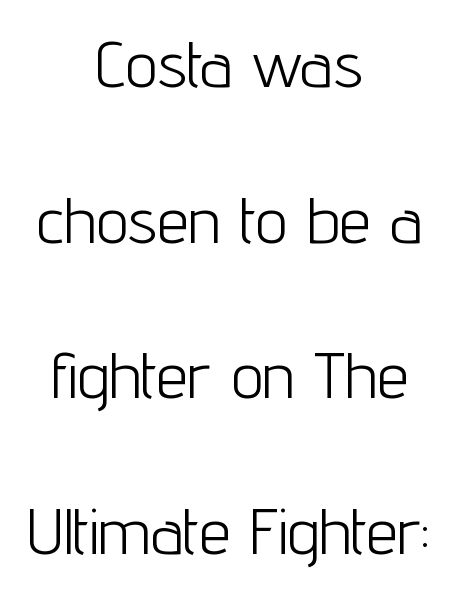
{"serif": "no", "italic": "no", "bold": "no", "weight": "light", "width": "condensed", "stroke_contrast": "low", "x_height": "medium", "monospaced": "no", "underline": "no", "align": "center", "line_spacing": "loose", "line_spacing_ratio": 2.43, "letter_spacing": "normal", "letter_spacing_em": 0.0, "glyph_px": 64}
